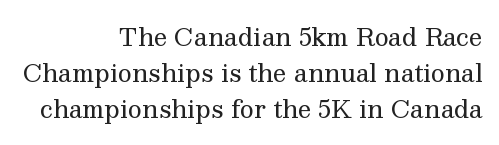
The image shows 24 px text type, upright; set right-aligned, normal line spacing (1.5x), normal letter spacing, not underlined.
